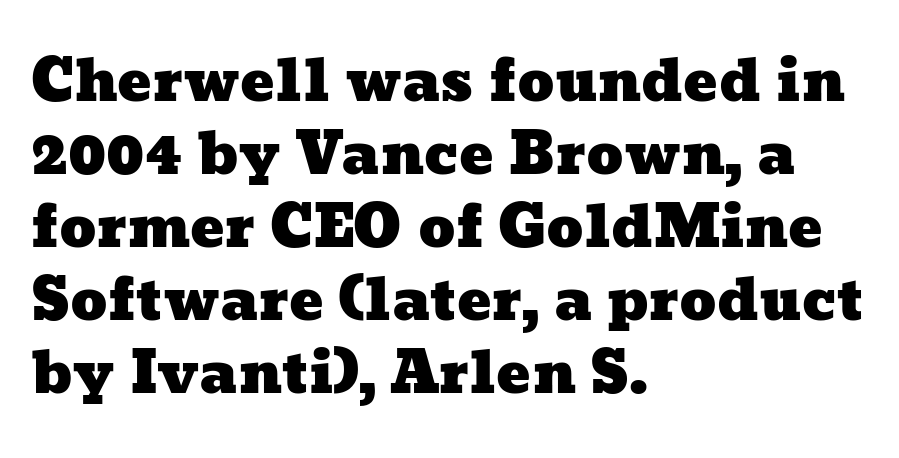
The image shows 57 px wide type; set left-aligned, normal line spacing (1.28x), normal letter spacing, not underlined; low stroke contrast and a medium x-height.
